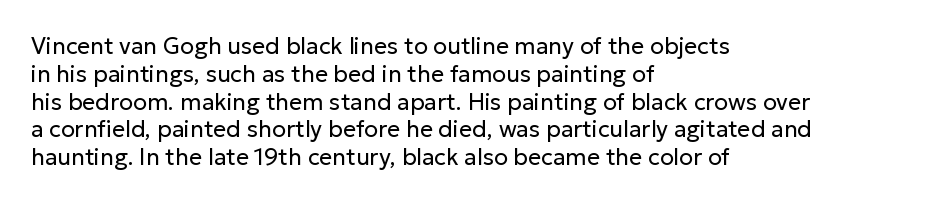
{"italic": "no", "bold": "no", "underline": "no", "align": "left", "line_spacing_ratio": 1.21, "letter_spacing": "normal", "letter_spacing_em": 0.0, "glyph_px": 23}
